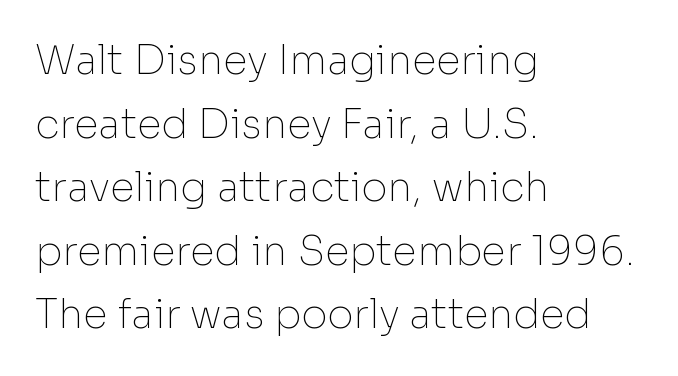
These glyphs show unthickened strokes, regular width or finer. The tracking reads as untouched default to a designer's eye. Spacing verdict: proportional, widths tailored to each character. In terms of posture, this sample is upright.
